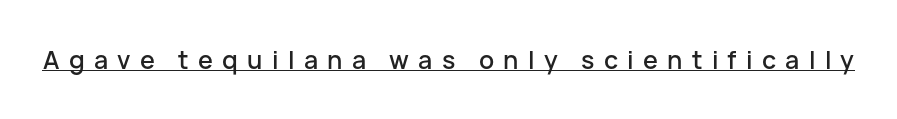
The image shows 25 px text type, upright; set unusually wide letter spacing (+0.37 em), underlined.
